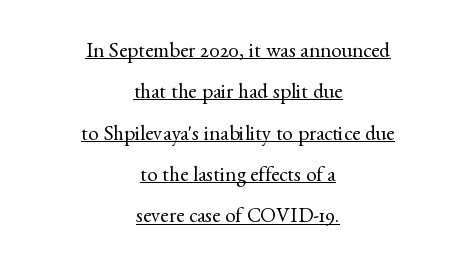
{"italic": "no", "bold": "no", "underline": "yes", "align": "center", "line_spacing": "loose", "line_spacing_ratio": 1.97, "letter_spacing": "normal", "letter_spacing_em": 0.0, "glyph_px": 21}
